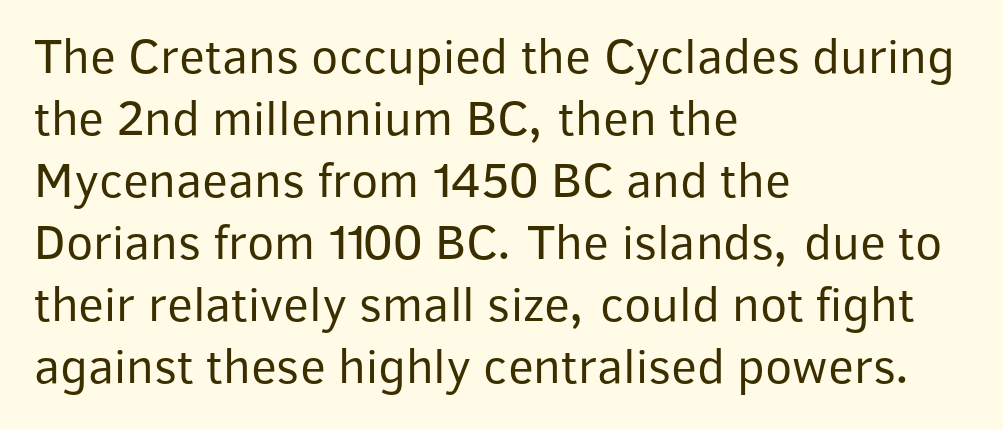
{"serif": "no", "italic": "no", "bold": "no", "weight": "regular", "width": "normal", "stroke_contrast": "low", "x_height": "medium", "monospaced": "no", "underline": "no", "align": "left", "line_spacing_ratio": 1.24, "letter_spacing": "normal", "letter_spacing_em": 0.0, "glyph_px": 50}
